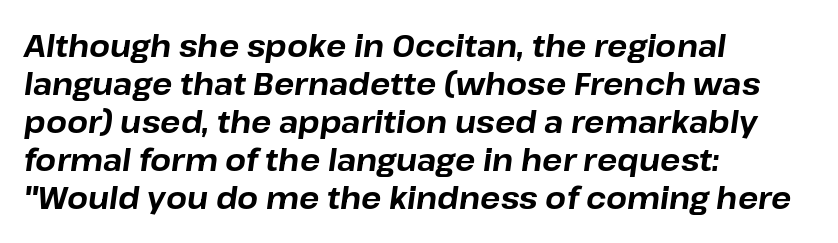
Honestly, the row spacing looks completely unremarkable. Spacing verdict: proportional, widths tailored to each character. Letter spacing: default. Clear beneath every line of the passage. Every character sits at an angle, as italics do.
